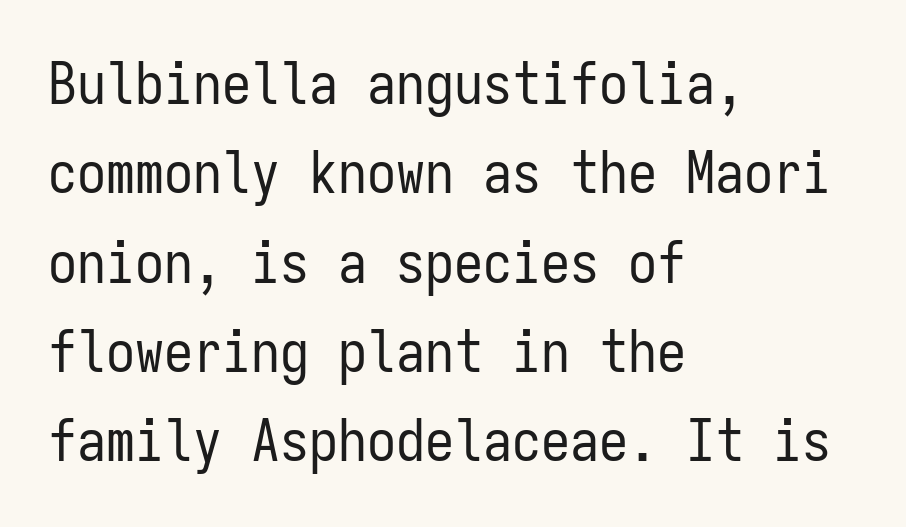
{"serif": "no", "italic": "no", "bold": "no", "weight": "regular", "width": "condensed", "stroke_contrast": "low", "x_height": "medium", "monospaced": "yes", "underline": "no", "align": "left", "line_spacing": "normal", "line_spacing_ratio": 1.54, "letter_spacing": "normal", "letter_spacing_em": 0.0, "glyph_px": 58}
